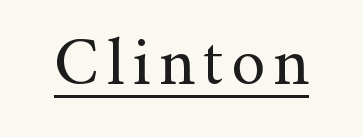
Q: Is the text bold? A: No.
Q: Is the text italic (slanted)? A: No, it is upright.
Q: Is the typeface a serif or a sans-serif typeface? A: Serif.
Q: Is the text underlined? A: Yes.
Q: Width (condensed, normal, or wide)? A: Normal.
Q: Stroke contrast? A: Medium.
Q: x-height? A: Small.
Q: Monospaced? A: No.
